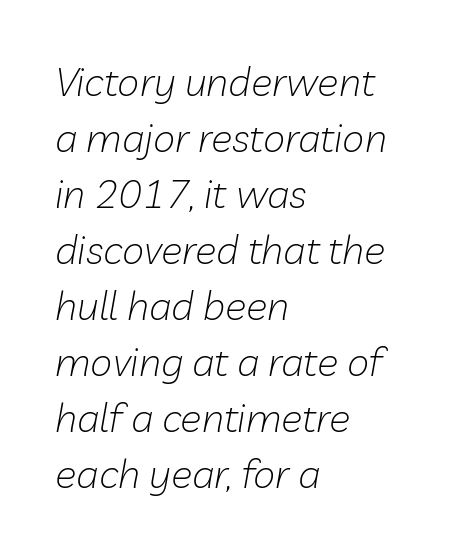
The image shows 40 px light type, italic (leaning right); set left-aligned, normal line spacing (1.4x), normal letter spacing, not underlined; low stroke contrast and a medium x-height.
